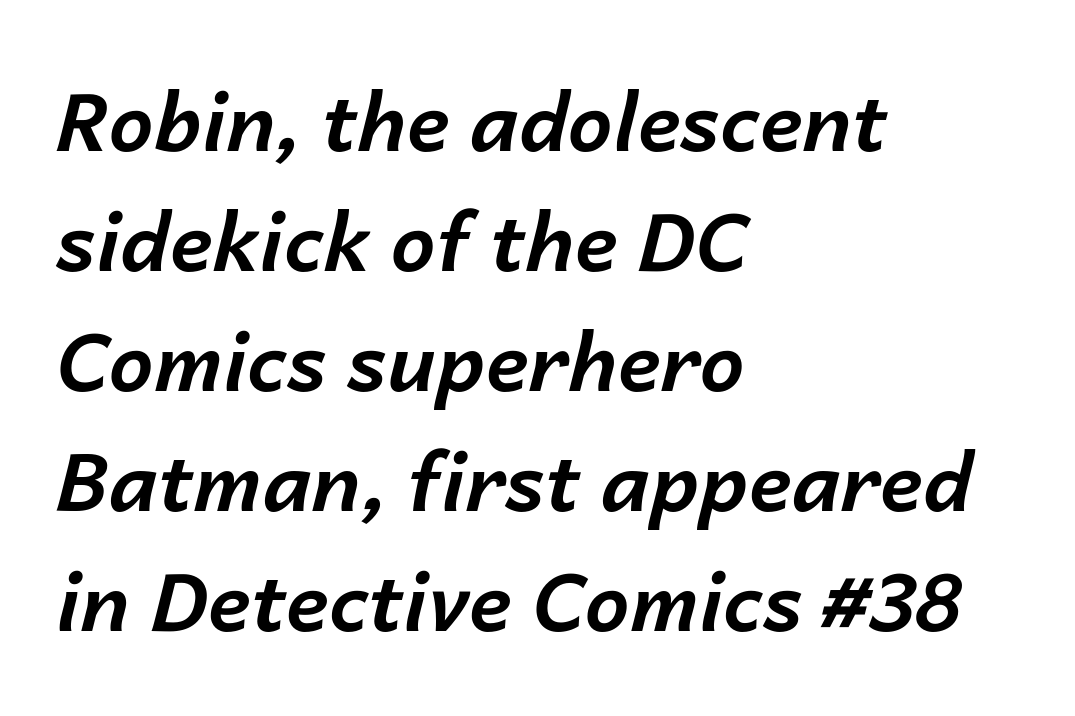
The text carries the slant typical of an italic or oblique font. Note the varied advance widths — an 'i' is clearly narrower than an 'm'. Short note: letters normally spaced. Glance below the letters and you will spot only blank space.
